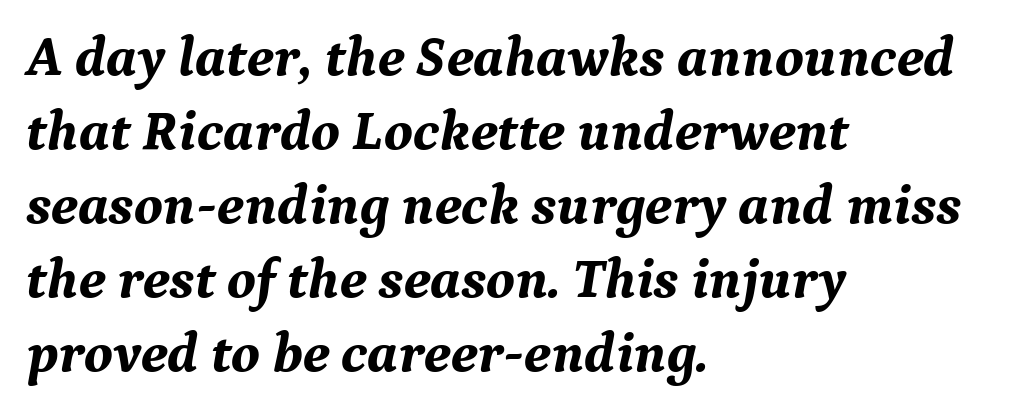
{"serif": "yes", "italic": "yes", "lean": "right", "slant_degrees": 9, "bold": "yes", "weight": "bold", "width": "normal", "stroke_contrast": "medium", "x_height": "medium", "monospaced": "no", "underline": "no", "align": "left", "line_spacing": "normal", "line_spacing_ratio": 1.3, "letter_spacing": "normal", "letter_spacing_em": 0.0, "glyph_px": 57}
